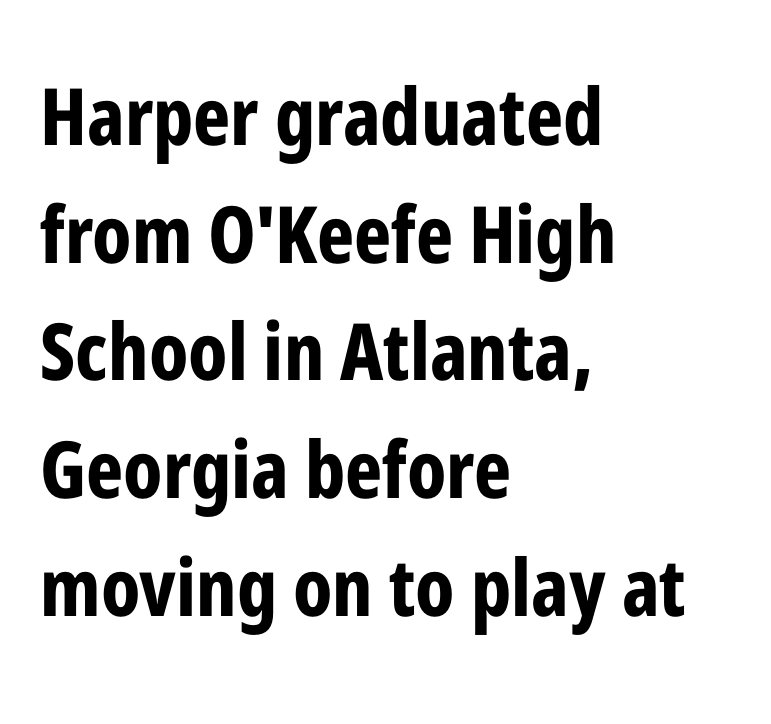
The image shows 79 px bold, condensed sans-serif type, upright; set left-aligned, normal line spacing (1.49x), normal letter spacing, not underlined; low stroke contrast and a medium x-height.
